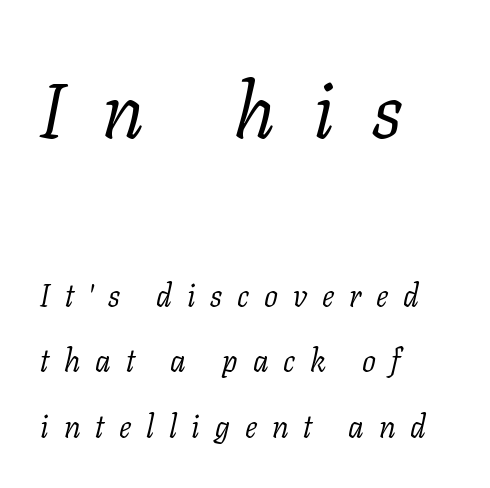
Here the designer chose a conventional face with non-uniform glyph widths. Look at the tracking — it's clearly loosened, letters drifting apart. The more generous point size was reserved for the upper chunk. No heavy texture on the line: the type isn't bold. Any mark beneath the type? The region is blank. Does the type have serifs? Yes, each stem ends in a small foot.
